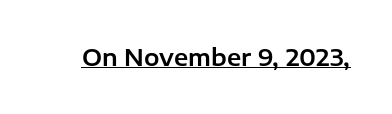
The image shows 23 px text type, upright; set normal letter spacing, underlined.
